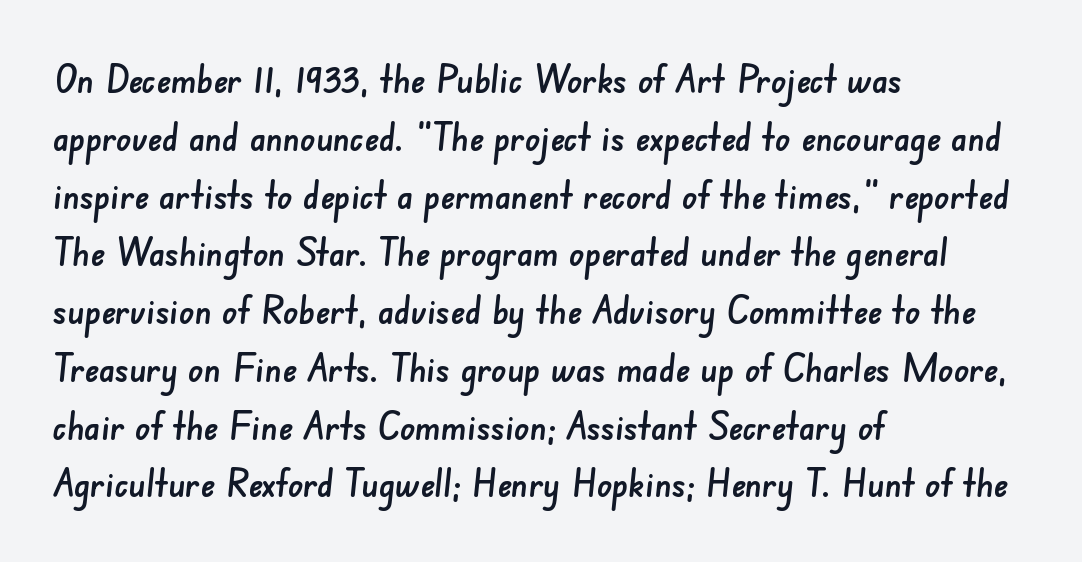
Does the leading feel generous? No, just average. This is sans-serif lettering, the kind often seen on screens and signage. Nothing unusual about the tracking: characters are spaced as the font intends. These lines are rendered in a variable-pitch font. Decoration check: the copy has no underline. The lines in this sample share a left origin and differ only in where they stop.
